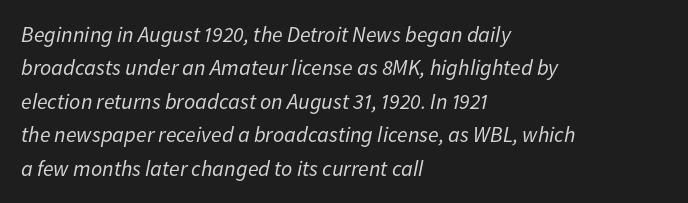
The image shows 22 px text type, italic (leaning right); set left-aligned, normal line spacing (1.52x), normal letter spacing, not underlined.
